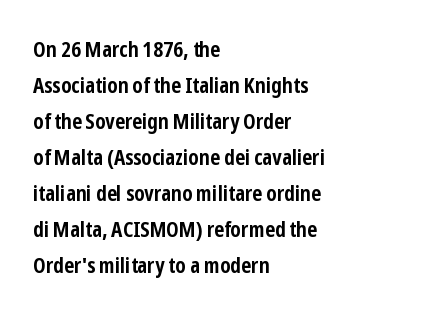
Q: Is the text bold? A: Yes.
Q: Is the text italic (slanted)? A: No, it is upright.
Q: Is the text underlined? A: No.
Q: How is the paragraph aligned? A: Left-aligned.
Q: Is the spacing between letters normal or unusually wide? A: Normal.
Q: Is the spacing between lines tight, normal or loose? A: Normal.
